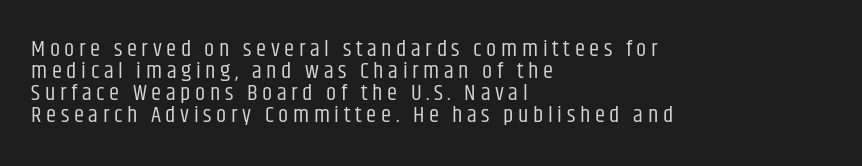
Observe the wide spacing: letters keep a clear distance from each other. Honestly, there is no underline to notice here at all. Vertical stems look standard width or narrower in stroke. Vertical spacing — tight.
